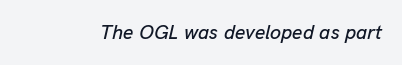
Q: Is the text italic (slanted)? A: Yes, it leans right by about 13 degrees.
Q: Is the text underlined? A: No.
Q: Is the spacing between letters normal or unusually wide? A: Normal.
